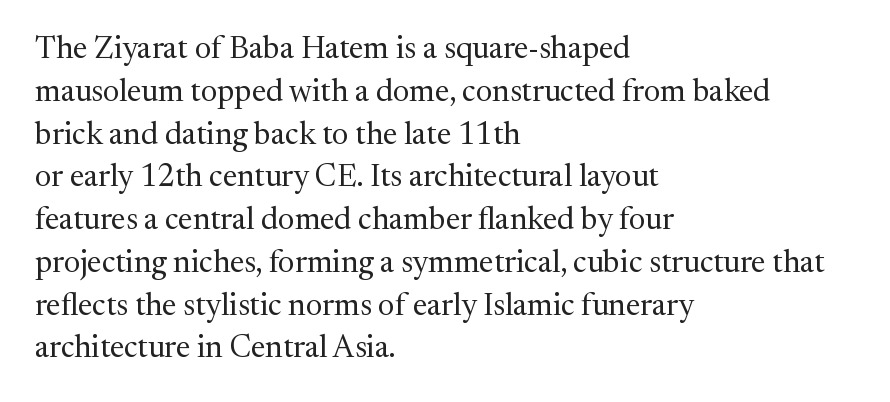
{"serif": "yes", "italic": "no", "bold": "no", "weight": "regular", "width": "normal", "stroke_contrast": "medium", "x_height": "medium", "monospaced": "no", "underline": "no", "align": "left", "line_spacing": "normal", "line_spacing_ratio": 1.38, "letter_spacing": "normal", "letter_spacing_em": 0.0, "glyph_px": 31}
